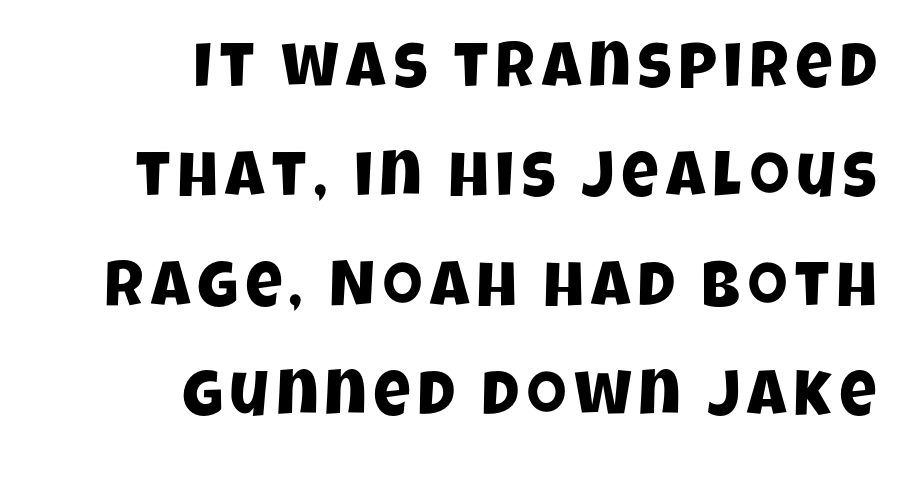
Serif or sans? Sans — the stroke terminals are bare. A typesetter would call this proportional, since set widths differ per character. The glyphs are unaccompanied by any horizontal stroke below them. One-word summary of the alignment: right.
